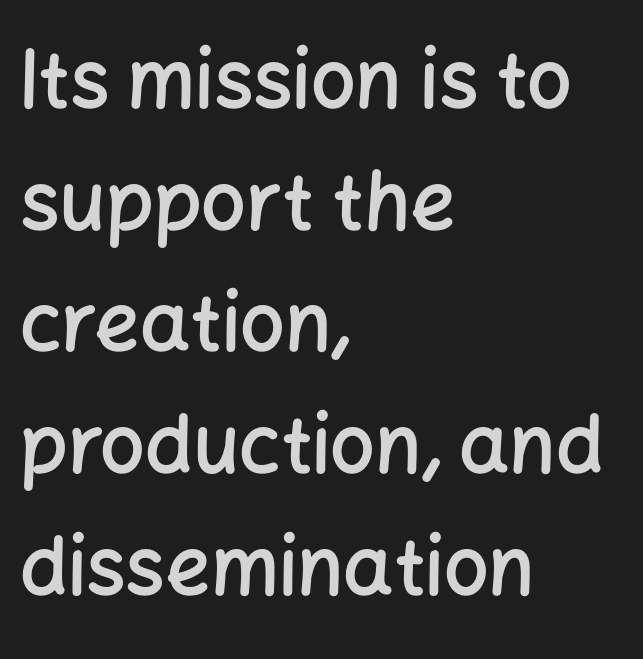
Q: Is the text bold? A: Semi-bold.
Q: Is the text italic (slanted)? A: No, it is upright.
Q: Is the typeface a serif or a sans-serif typeface? A: Sans-serif.
Q: Is the text underlined? A: No.
Q: How is the paragraph aligned? A: Left-aligned.
Q: Is the spacing between letters normal or unusually wide? A: Normal.
Q: Is the spacing between lines tight, normal or loose? A: Normal.
Q: Width (condensed, normal, or wide)? A: Normal.
Q: Stroke contrast? A: Low.
Q: x-height? A: Medium.
Q: Monospaced? A: No.
